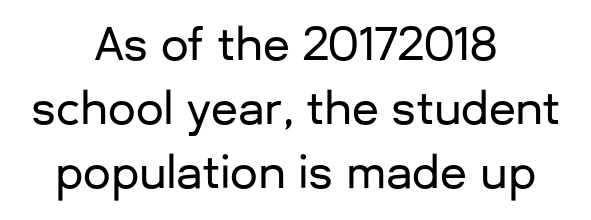
Posture: vertical. The leading is moderate, giving the passage an even texture. Words appear dense and cohesive because spacing is normal. Do the characters align in a grid? No, the font is proportional. Type style note: lacks serifs.
